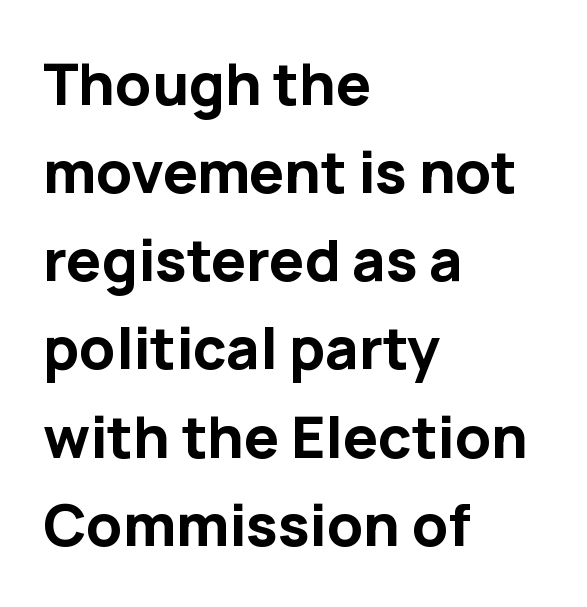
A normal amount of white space separates one row of letters from the next. Varying glyph widths throughout — classic text-font behaviour. This rendering leaves character spacing at its baseline value. The compositor pushed each line to the left boundary. Do the letters lean? They stand straight. Serif or sans? Sans — the stroke terminals are bare.
